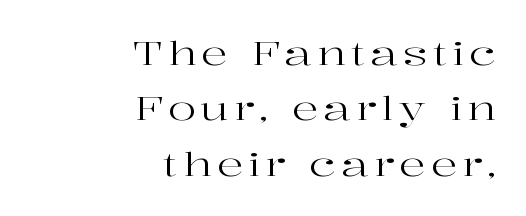
Q: Is the text bold? A: No.
Q: Is the text italic (slanted)? A: No, it is upright.
Q: Is the typeface a serif or a sans-serif typeface? A: Serif.
Q: Is the text underlined? A: No.
Q: How is the paragraph aligned? A: Right-aligned.
Q: Is the spacing between lines tight, normal or loose? A: Normal.
Q: Width (condensed, normal, or wide)? A: Wide.
Q: Stroke contrast? A: High.
Q: x-height? A: Medium.
Q: Monospaced? A: No.
